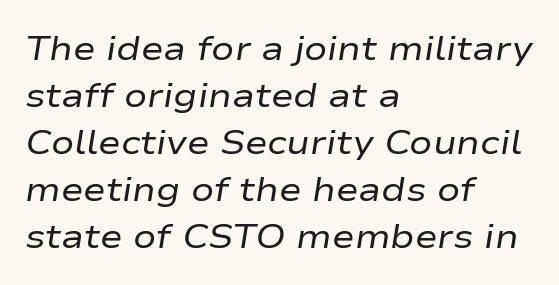
The image shows 34 px regular-weight, wide type, italic (leaning right); set left-aligned, normal line spacing (1.38x), normal letter spacing, not underlined; low stroke contrast and a medium x-height.
